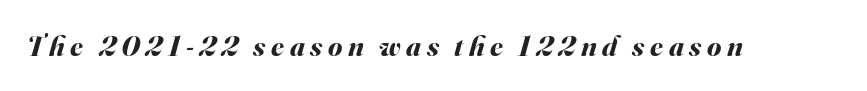
Q: Is the text bold? A: Yes.
Q: Is the text italic (slanted)? A: Yes, it leans right by about 16 degrees.
Q: Is the text underlined? A: No.
Q: Width (condensed, normal, or wide)? A: Normal.
Q: Stroke contrast? A: Medium.
Q: x-height? A: Small.
Q: Monospaced? A: No.
